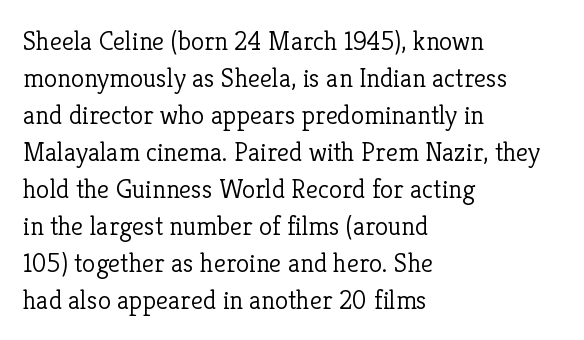
The image shows 27 px text type, upright; set left-aligned, normal line spacing (1.37x), normal letter spacing, not underlined.
